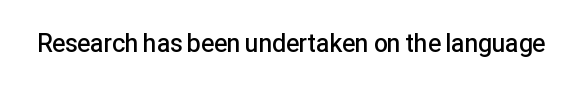
Q: Is the text bold? A: Semi-bold.
Q: Is the text italic (slanted)? A: No, it is upright.
Q: Is the text underlined? A: No.
Q: Is the spacing between letters normal or unusually wide? A: Normal.
